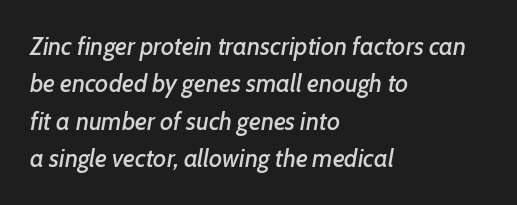
The image shows 25 px text type, italic (leaning right); set left-aligned, normal line spacing (1.5x), normal letter spacing, not underlined.
